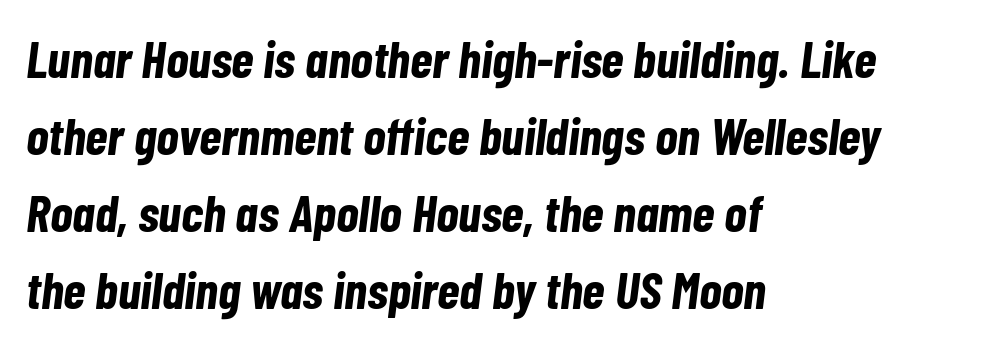
Q: Is the text bold? A: Yes.
Q: Is the text italic (slanted)? A: Yes, it leans right by about 7 degrees.
Q: Is the text underlined? A: No.
Q: How is the paragraph aligned? A: Left-aligned.
Q: Is the spacing between letters normal or unusually wide? A: Normal.
Q: Is the spacing between lines tight, normal or loose? A: Normal.
Q: Width (condensed, normal, or wide)? A: Condensed.
Q: Stroke contrast? A: Low.
Q: x-height? A: Medium.
Q: Monospaced? A: No.
